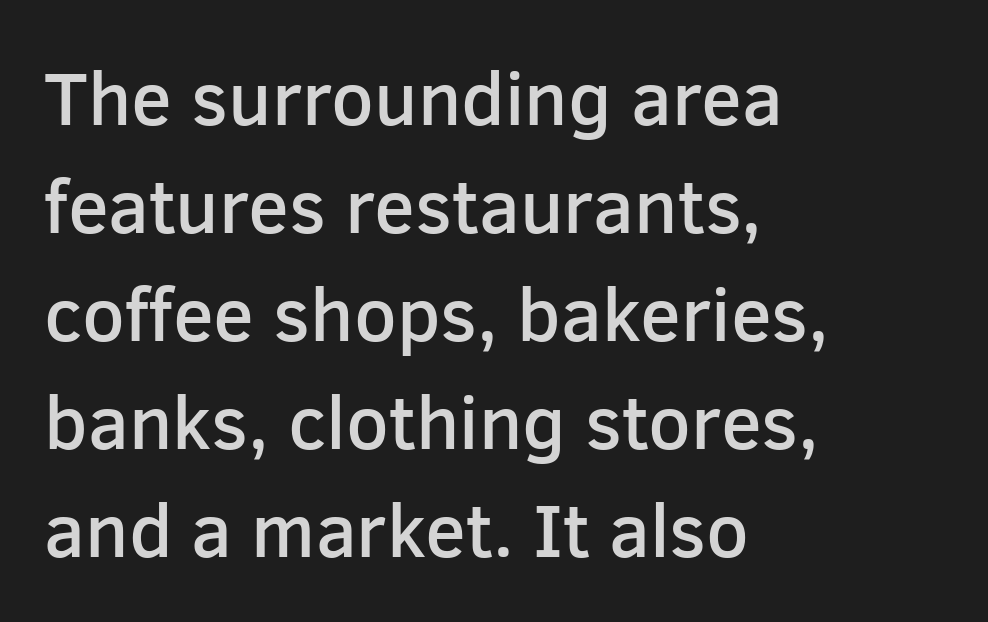
Q: Is the text bold? A: Semi-bold.
Q: Is the text italic (slanted)? A: No, it is upright.
Q: Is the typeface a serif or a sans-serif typeface? A: Sans-serif.
Q: Is the text underlined? A: No.
Q: How is the paragraph aligned? A: Left-aligned.
Q: Is the spacing between letters normal or unusually wide? A: Normal.
Q: Is the spacing between lines tight, normal or loose? A: Normal.
Q: Width (condensed, normal, or wide)? A: Normal.
Q: Stroke contrast? A: Low.
Q: x-height? A: Medium.
Q: Monospaced? A: No.
